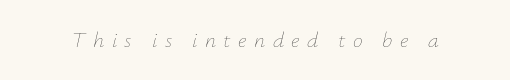
The axis of the letterforms is tilted away from vertical. Words float on clear page, feet unadorned. Honestly, the letter spacing is so wide it's the main thing you notice. The letters look calm and open, with moderate or lighter stems.
